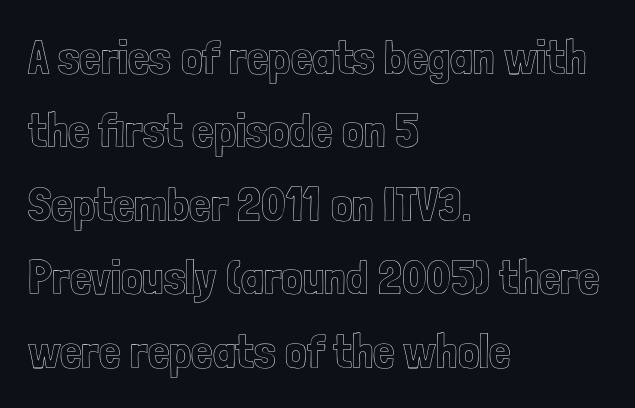
Q: Is the text italic (slanted)? A: No, it is upright.
Q: Is the text underlined? A: No.
Q: How is the paragraph aligned? A: Left-aligned.
Q: Is the spacing between letters normal or unusually wide? A: Normal.
Q: Is the spacing between lines tight, normal or loose? A: Normal.
Q: Width (condensed, normal, or wide)? A: Condensed.
Q: x-height? A: Medium.
Q: Monospaced? A: No.
